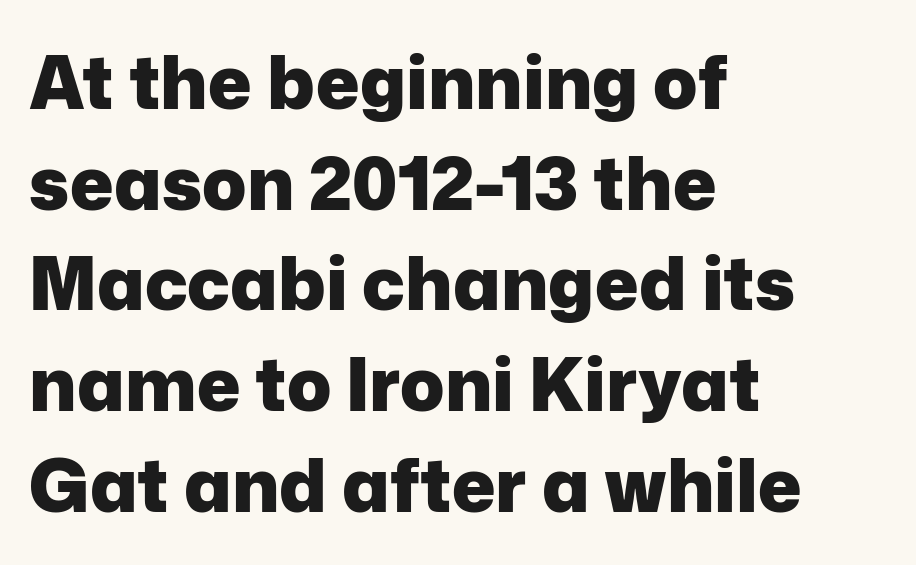
Characters follow at the spacing the type designer built in. The characters display no serif detailing; their extremities are plain. Each glyph is drawn with heavy, bold strokes. Underline: absent. Here the designer chose a conventional face with non-uniform glyph widths.
